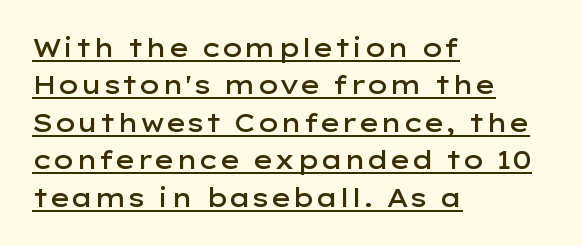
The image shows 25 px text type, upright; set left-aligned, normal line spacing (1.5x), normal letter spacing, underlined.
